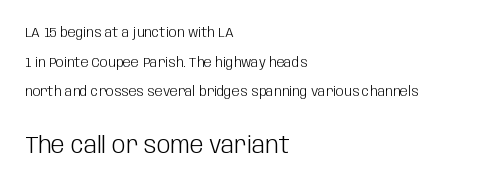
{"italic": "no", "bold": "no", "underline": "no", "align": "left", "line_spacing": "loose", "line_spacing_ratio": 2.12, "letter_spacing": "normal", "letter_spacing_em": 0.0, "larger_block": "second", "size_ratio": 1.71, "glyph_px": 24}
